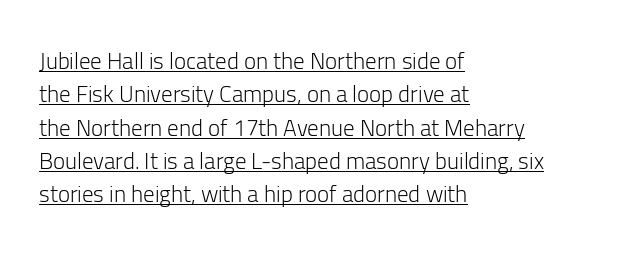
The vertical gap from one line to the next is medium. The characters are drawn with everyday or finer stroke widths. The specimen includes a rule beneath the text block's lines. The gaps between neighbouring characters are ordinary and unremarkable. These lines stack with their left ends in a neat column. This is roman type, the default non-slanted kind.
